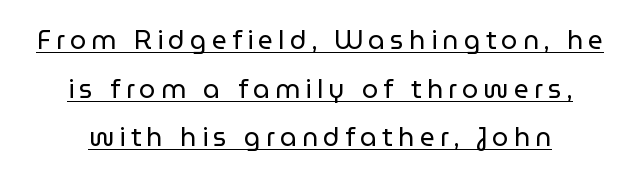
Q: Is the text bold? A: No.
Q: Is the text italic (slanted)? A: No, it is upright.
Q: Is the text underlined? A: Yes.
Q: How is the paragraph aligned? A: Centered.
Q: Is the spacing between letters normal or unusually wide? A: Unusually wide.
